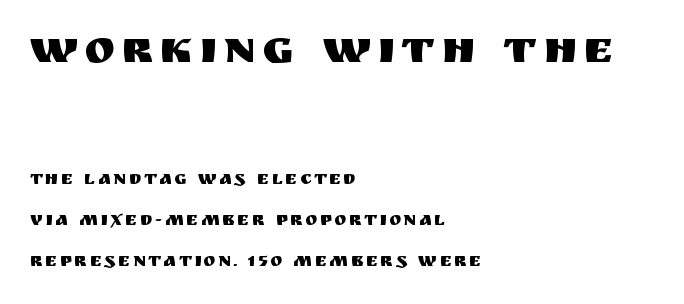
Has an underline been added? It has not. Proportional: the letters do not fall into vertical columns. Size contrast runs from large at the top to small at the bottom. Leading: increased.
